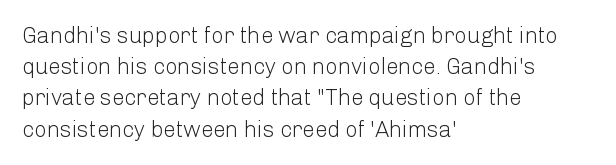
Every row of glyphs begins at an identical x-position on the left. The typesetting does not lean heavy: it is not bold. One glance says typical: line gaps are just what's usual. Underlining? Definitely not there.
